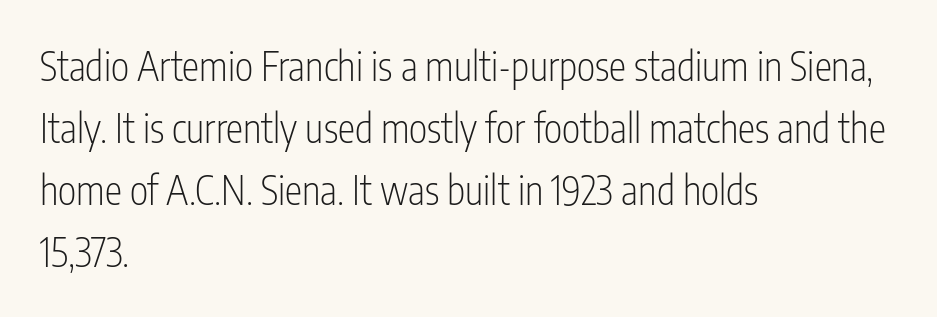
{"serif": "no", "italic": "no", "bold": "no", "weight": "light", "width": "condensed", "stroke_contrast": "low", "x_height": "medium", "monospaced": "no", "underline": "no", "align": "left", "line_spacing": "normal", "line_spacing_ratio": 1.59, "letter_spacing": "normal", "letter_spacing_em": 0.0, "glyph_px": 39}
